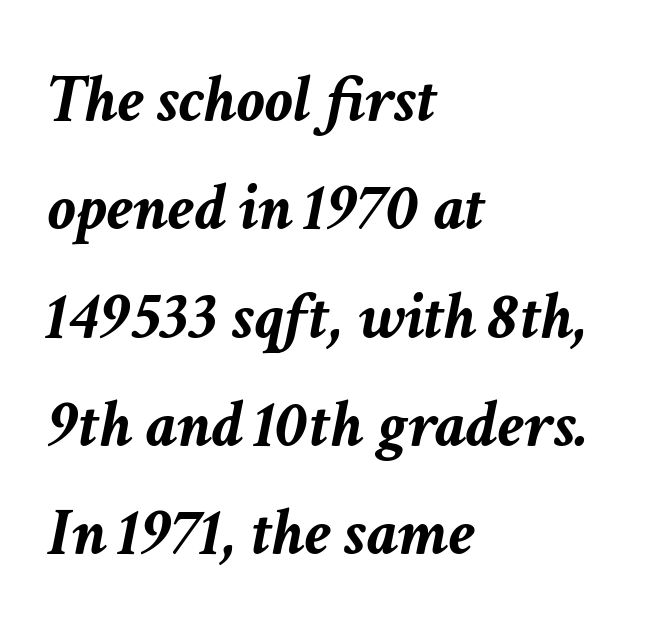
Is there much room between lines? A standard amount, neither cramped nor airy. The letters advance in unequal steps, a hallmark of proportional type. Decoration check: the copy has no underline. The rendering uses a bold face; every stroke is thick and dark. The gaps between neighbouring characters are ordinary and unremarkable. Is the block centered? No — it sits flush against the left margin.
